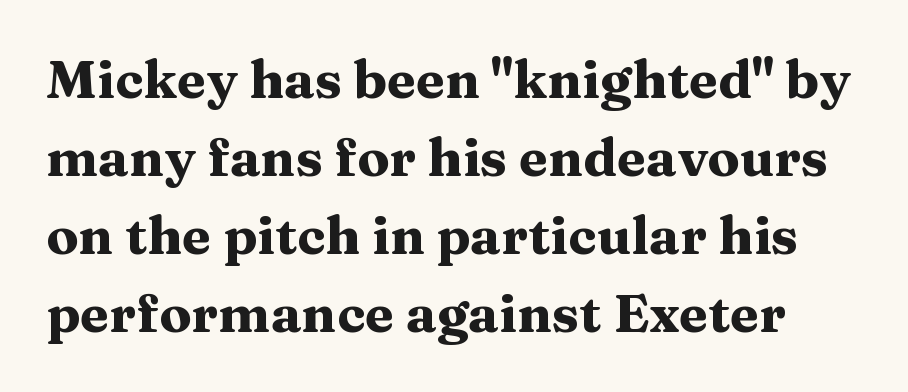
The image shows 53 px heavy, wide serif type, upright; set normal line spacing (1.47x), normal letter spacing, not underlined; medium stroke contrast and a medium x-height.
